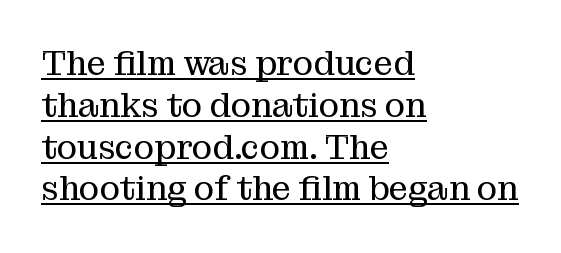
{"serif": "yes", "italic": "no", "bold": "no", "weight": "regular", "width": "normal", "stroke_contrast": "medium", "x_height": "medium", "monospaced": "no", "underline": "yes", "align": "left", "line_spacing_ratio": 1.23, "letter_spacing": "normal", "letter_spacing_em": 0.0, "glyph_px": 34}
